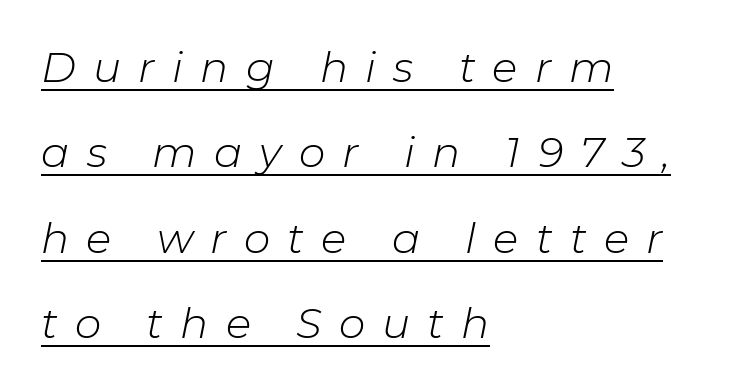
Do the characters align in a grid? No, the font is proportional. A quiet, ordinary-to-light weight characterises the typeface. What's the leading like? Stretched, with rows far apart. Look at the tracking — it's clearly loosened, letters drifting apart.
